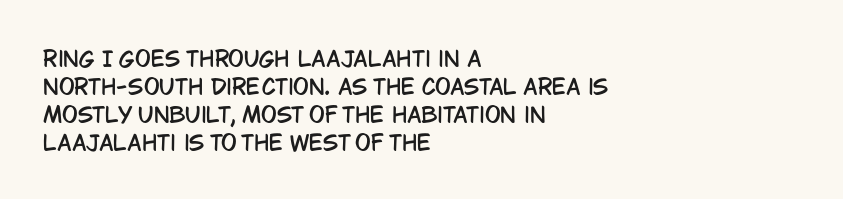
{"italic": "no", "underline": "no", "align": "left", "line_spacing": "normal", "line_spacing_ratio": 1.33, "letter_spacing": "normal", "letter_spacing_em": 0.0, "glyph_px": 21}
